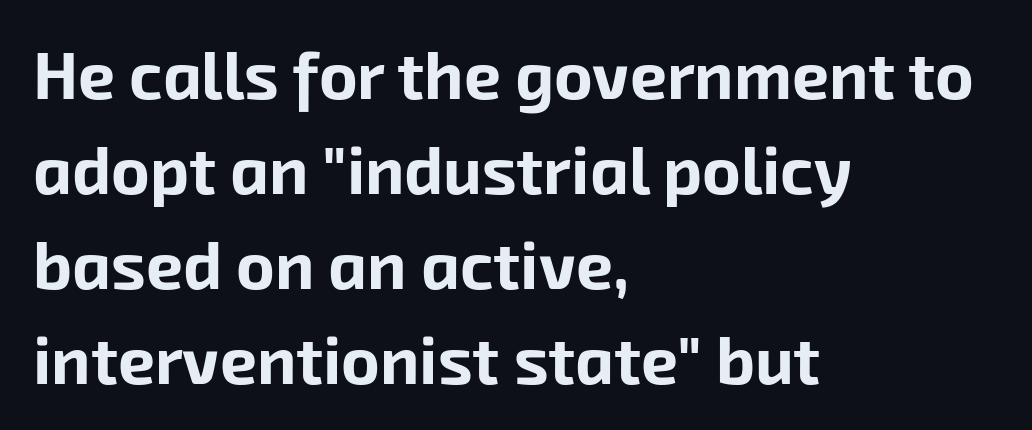
{"serif": "no", "bold": "yes", "weight": "bold", "width": "normal", "stroke_contrast": "low", "x_height": "medium", "monospaced": "no", "underline": "no", "align": "left", "line_spacing": "normal", "line_spacing_ratio": 1.44, "letter_spacing": "normal", "letter_spacing_em": 0.0, "glyph_px": 66}
